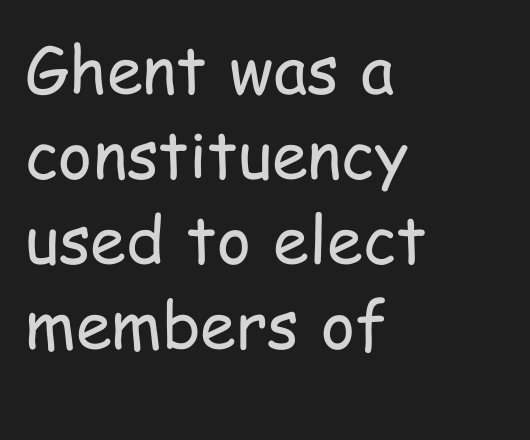
{"serif": "no", "italic": "no", "bold": "no", "weight": "regular", "width": "condensed", "stroke_contrast": "low", "x_height": "medium", "monospaced": "no", "underline": "no", "align": "left", "line_spacing": "normal", "line_spacing_ratio": 1.31, "letter_spacing": "normal", "letter_spacing_em": 0.0, "glyph_px": 65}
